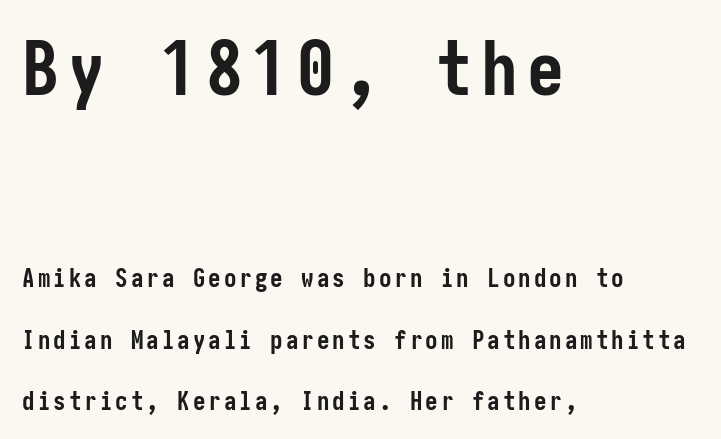
Q: Is the text bold? A: Yes.
Q: Is the text italic (slanted)? A: No, it is upright.
Q: Is the typeface a serif or a sans-serif typeface? A: Sans-serif.
Q: Is the text underlined? A: No.
Q: How is the paragraph aligned? A: Left-aligned.
Q: Is the spacing between lines tight, normal or loose? A: Loose.
Q: Which block of text is set in a larger size, the first (top) or the second (bottom)? A: The first (top) one.
Q: Width (condensed, normal, or wide)? A: Condensed.
Q: Stroke contrast? A: Low.
Q: x-height? A: Medium.
